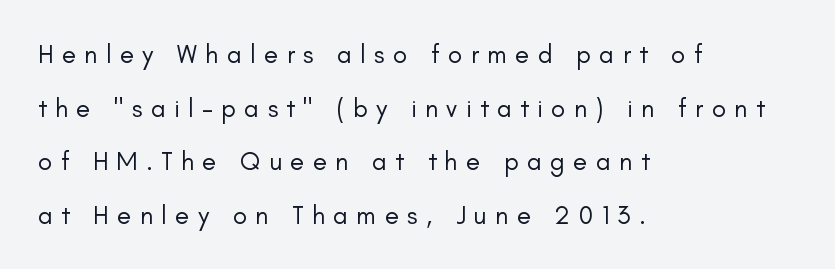
Anything drawn beneath the words? Only blank space. The line texture is sparse and dotted thanks to wide tracking. A typesetter would mark this as roman, not italic. A quiet, ordinary-to-light weight characterises the typeface. Each new line begins a long way beneath the previous one.
